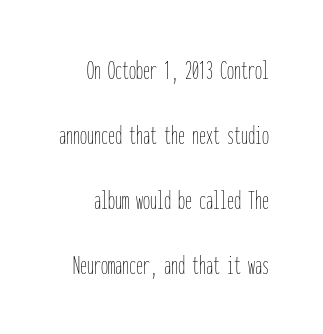
Think standard paragraph weight, or any step lighter than that. The line texture is even and compact thanks to regular tracking. The type sits square on the baseline with zero lean. How would I describe the line gaps? Wide and relaxed.
